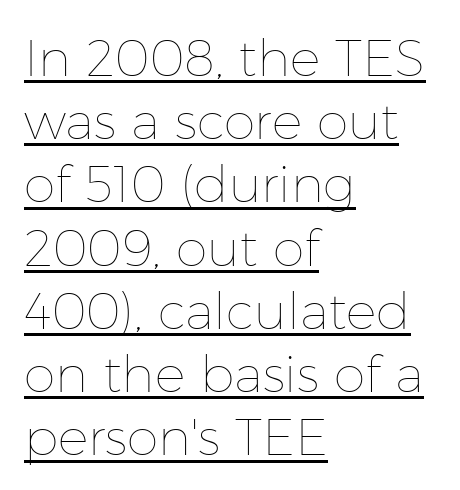
The image shows 51 px thin type, upright; set left-aligned, line spacing 1.24x, normal letter spacing, underlined; low stroke contrast and a medium x-height.
